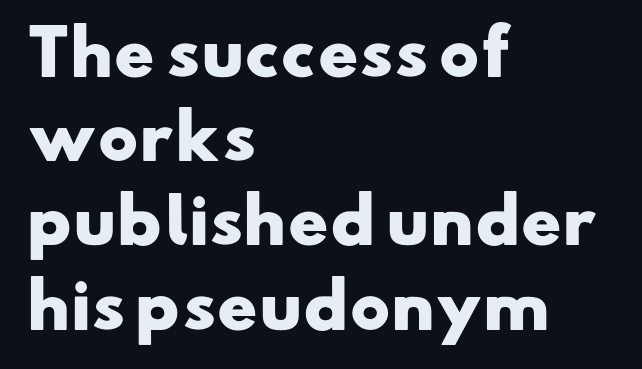
Q: Is the text bold? A: Yes.
Q: Is the typeface a serif or a sans-serif typeface? A: Sans-serif.
Q: Is the text underlined? A: No.
Q: How is the paragraph aligned? A: Left-aligned.
Q: Is the spacing between letters normal or unusually wide? A: Normal.
Q: Is the spacing between lines tight, normal or loose? A: Normal.
Q: Width (condensed, normal, or wide)? A: Wide.
Q: Stroke contrast? A: Low.
Q: x-height? A: Small.
Q: Monospaced? A: No.
